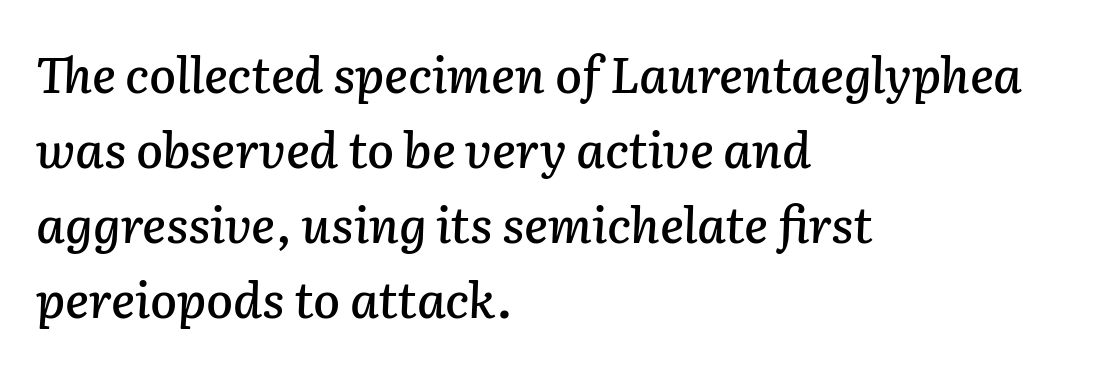
Q: Is the text italic (slanted)? A: Yes, it leans right by about 2 degrees.
Q: Is the text underlined? A: No.
Q: How is the paragraph aligned? A: Left-aligned.
Q: Is the spacing between letters normal or unusually wide? A: Normal.
Q: Is the spacing between lines tight, normal or loose? A: Normal.
Q: Width (condensed, normal, or wide)? A: Normal.
Q: Stroke contrast? A: Low.
Q: x-height? A: Medium.
Q: Monospaced? A: No.
